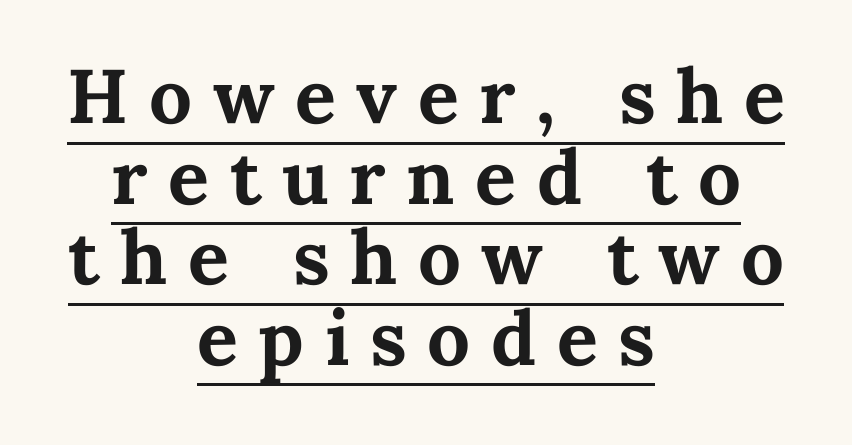
{"italic": "no", "bold": "yes", "weight": "bold", "width": "normal", "stroke_contrast": "medium", "x_height": "medium", "monospaced": "no", "underline": "yes", "align": "center", "line_spacing": "tight", "line_spacing_ratio": 1.06, "letter_spacing": "wide", "letter_spacing_em": 0.27, "glyph_px": 76}
